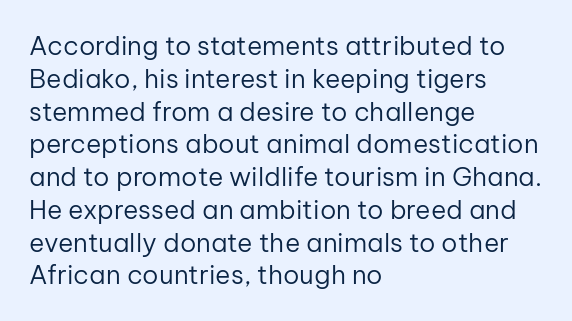
Q: Is the text bold? A: No.
Q: Is the text italic (slanted)? A: No, it is upright.
Q: Is the text underlined? A: No.
Q: How is the paragraph aligned? A: Left-aligned.
Q: Is the spacing between letters normal or unusually wide? A: Normal.
Q: Is the spacing between lines tight, normal or loose? A: Normal.
